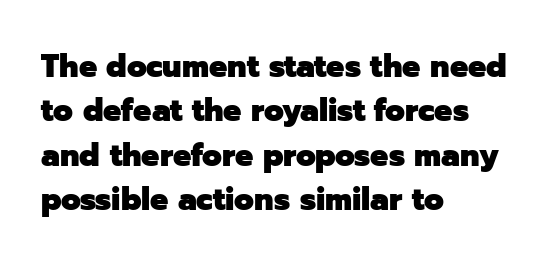
Q: Is the text bold? A: Yes.
Q: Is the text italic (slanted)? A: No, it is upright.
Q: Is the typeface a serif or a sans-serif typeface? A: Sans-serif.
Q: Is the text underlined? A: No.
Q: How is the paragraph aligned? A: Left-aligned.
Q: Is the spacing between letters normal or unusually wide? A: Normal.
Q: Is the spacing between lines tight, normal or loose? A: Normal.
Q: Width (condensed, normal, or wide)? A: Normal.
Q: Stroke contrast? A: Low.
Q: x-height? A: Medium.
Q: Monospaced? A: No.
